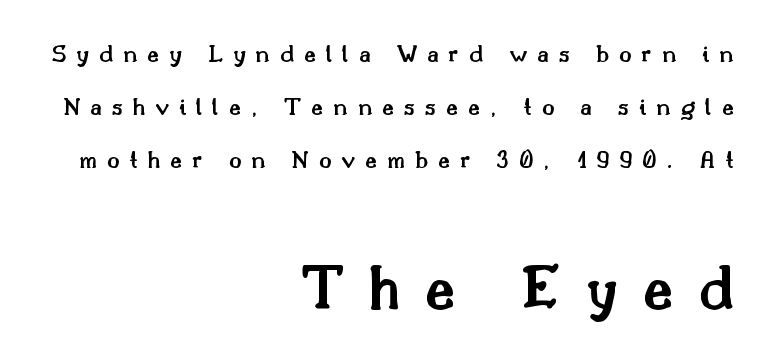
{"serif": "yes", "italic": "no", "bold": "semi", "weight": "semibold", "width": "normal", "stroke_contrast": "medium", "x_height": "small", "monospaced": "no", "underline": "no", "align": "right", "line_spacing": "loose", "line_spacing_ratio": 2.04, "letter_spacing": "wide", "letter_spacing_em": 0.38, "larger_block": "second", "size_ratio": 2.54, "glyph_px": 66}
